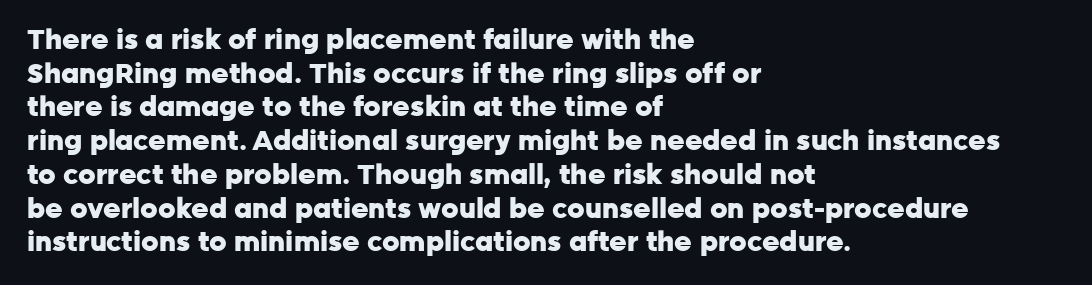
Q: Is the text bold? A: Yes.
Q: Is the text italic (slanted)? A: No, it is upright.
Q: Is the text underlined? A: No.
Q: How is the paragraph aligned? A: Left-aligned.
Q: Is the spacing between letters normal or unusually wide? A: Normal.
Q: Is the spacing between lines tight, normal or loose? A: Normal.
